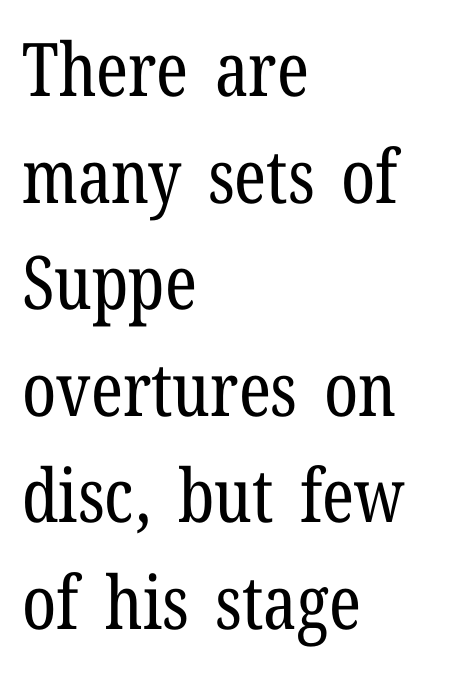
The image shows 74 px regular-weight, condensed serif type, upright; set left-aligned, normal line spacing (1.44x), normal letter spacing, not underlined; low stroke contrast and a medium x-height.
